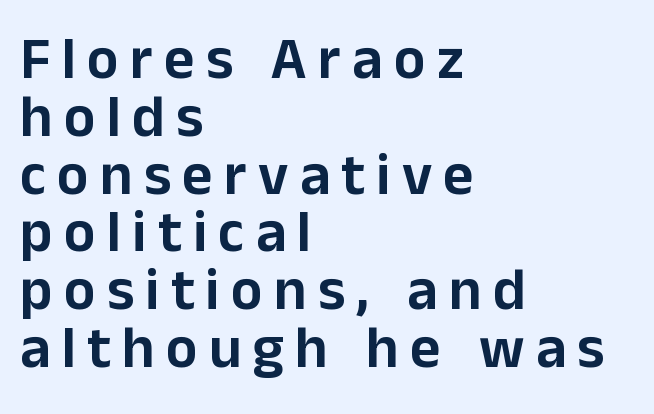
{"serif": "no", "italic": "no", "width": "normal", "stroke_contrast": "low", "x_height": "medium", "monospaced": "no", "underline": "no", "align": "left", "line_spacing": "tight", "line_spacing_ratio": 0.98, "glyph_px": 59}
